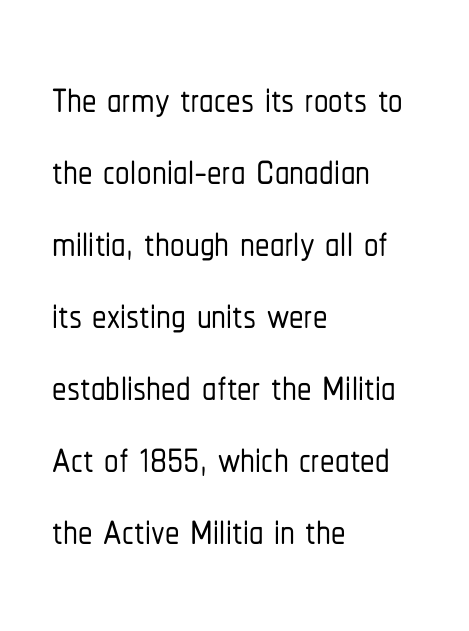
Q: Is the text italic (slanted)? A: No, it is upright.
Q: Is the typeface a serif or a sans-serif typeface? A: Sans-serif.
Q: Is the text underlined? A: No.
Q: How is the paragraph aligned? A: Left-aligned.
Q: Is the spacing between letters normal or unusually wide? A: Normal.
Q: Width (condensed, normal, or wide)? A: Condensed.
Q: Stroke contrast? A: Low.
Q: x-height? A: Medium.
Q: Monospaced? A: No.
